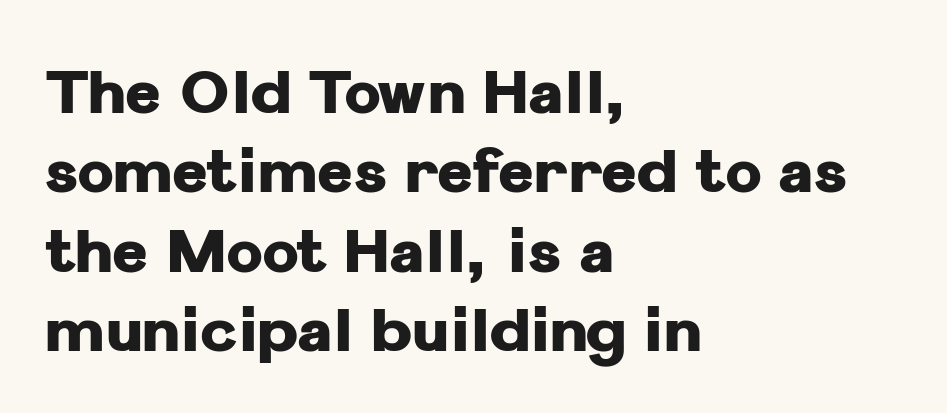
{"serif": "no", "italic": "no", "bold": "yes", "weight": "heavy", "width": "normal", "stroke_contrast": "low", "x_height": "medium", "monospaced": "no", "underline": "no", "align": "left", "line_spacing": "normal", "line_spacing_ratio": 1.3, "letter_spacing": "normal", "letter_spacing_em": 0.0, "glyph_px": 61}
